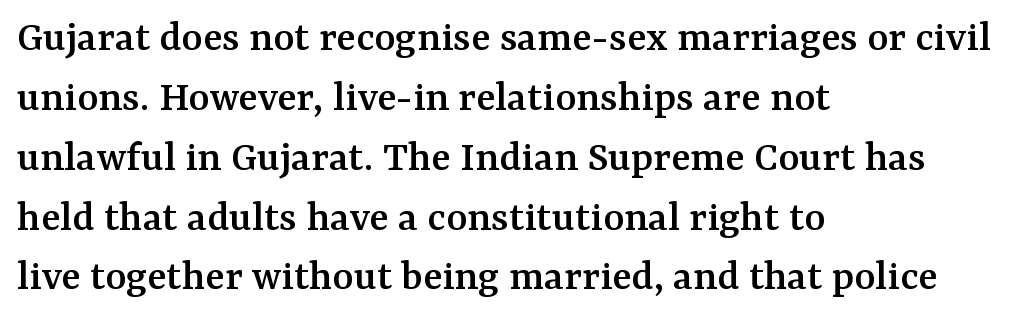
{"serif": "yes", "italic": "no", "width": "normal", "stroke_contrast": "medium", "x_height": "medium", "monospaced": "no", "underline": "no", "align": "left", "line_spacing": "normal", "line_spacing_ratio": 1.33, "letter_spacing": "normal", "letter_spacing_em": 0.0, "glyph_px": 45}
